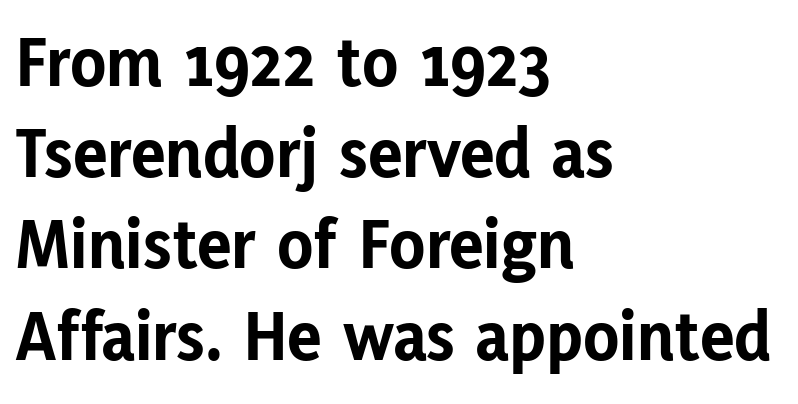
{"serif": "no", "italic": "no", "bold": "yes", "weight": "bold", "width": "normal", "stroke_contrast": "low", "x_height": "medium", "monospaced": "no", "underline": "no", "align": "left", "line_spacing": "normal", "line_spacing_ratio": 1.25, "letter_spacing": "normal", "letter_spacing_em": 0.0, "glyph_px": 73}
